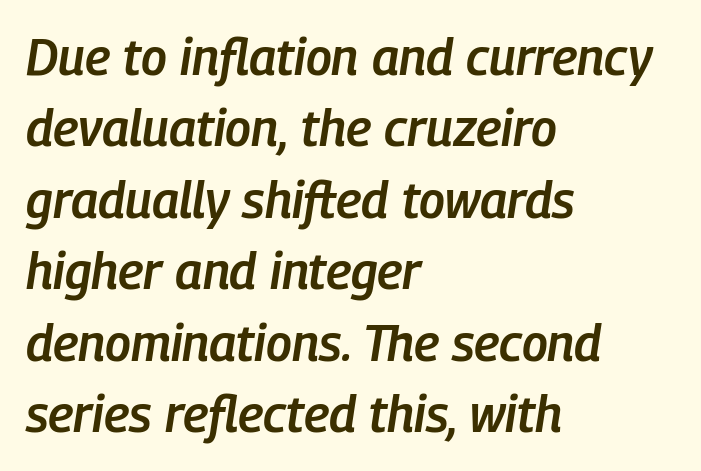
Q: Is the text bold? A: Semi-bold.
Q: Is the text italic (slanted)? A: Yes, it leans right by about 9 degrees.
Q: Is the text underlined? A: No.
Q: How is the paragraph aligned? A: Left-aligned.
Q: Is the spacing between letters normal or unusually wide? A: Normal.
Q: Is the spacing between lines tight, normal or loose? A: Normal.
Q: Width (condensed, normal, or wide)? A: Condensed.
Q: Stroke contrast? A: Low.
Q: x-height? A: Medium.
Q: Monospaced? A: No.
